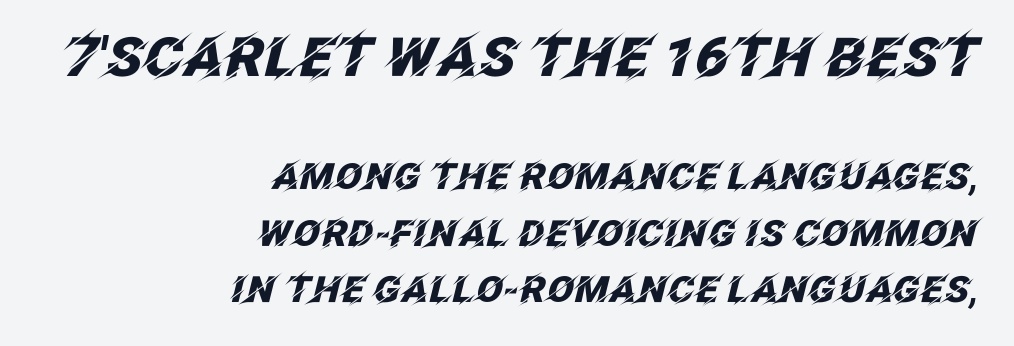
The image shows 54 px heavy type, italic (leaning right); set right-aligned, normal line spacing (1.56x), normal letter spacing, not underlined; the first (top) block is 1.5x larger; low stroke contrast and a large x-height.
